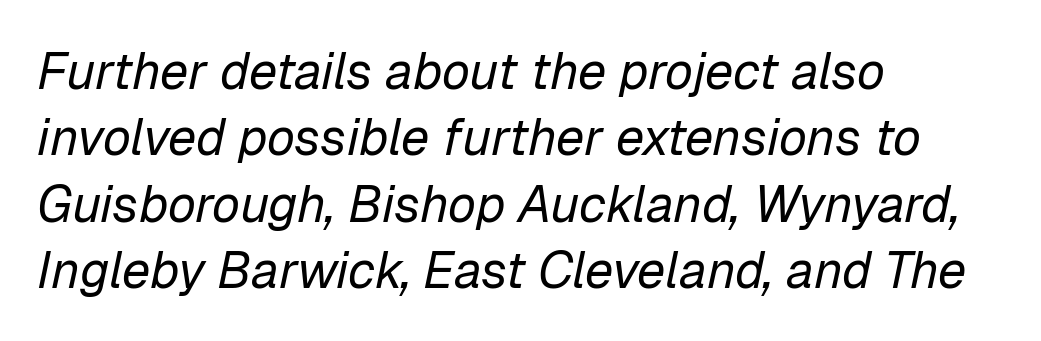
The image shows 51 px regular-weight type, italic (leaning right); set left-aligned, normal line spacing (1.3x), normal letter spacing, not underlined; low stroke contrast and a medium x-height.
